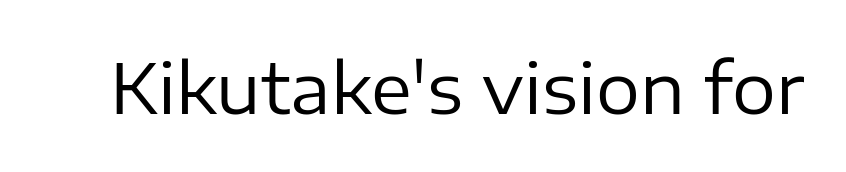
{"serif": "no", "italic": "no", "bold": "no", "weight": "regular", "width": "normal", "stroke_contrast": "low", "x_height": "medium", "monospaced": "no", "underline": "no", "letter_spacing": "normal", "letter_spacing_em": 0.0, "glyph_px": 69}
